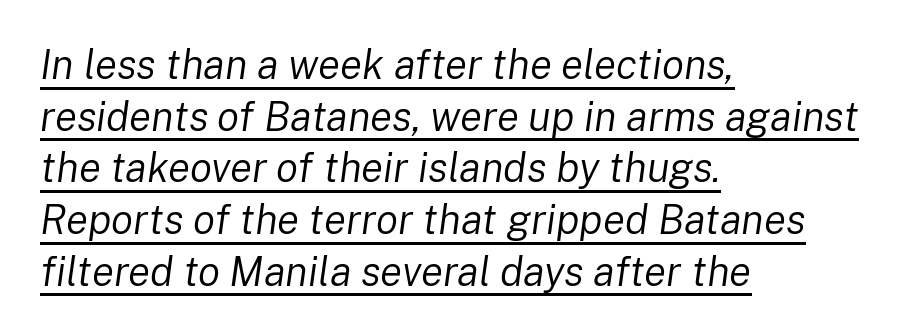
The image shows 41 px regular-weight type, italic (leaning right); set left-aligned, normal line spacing (1.26x), normal letter spacing, underlined; low stroke contrast and a medium x-height.
